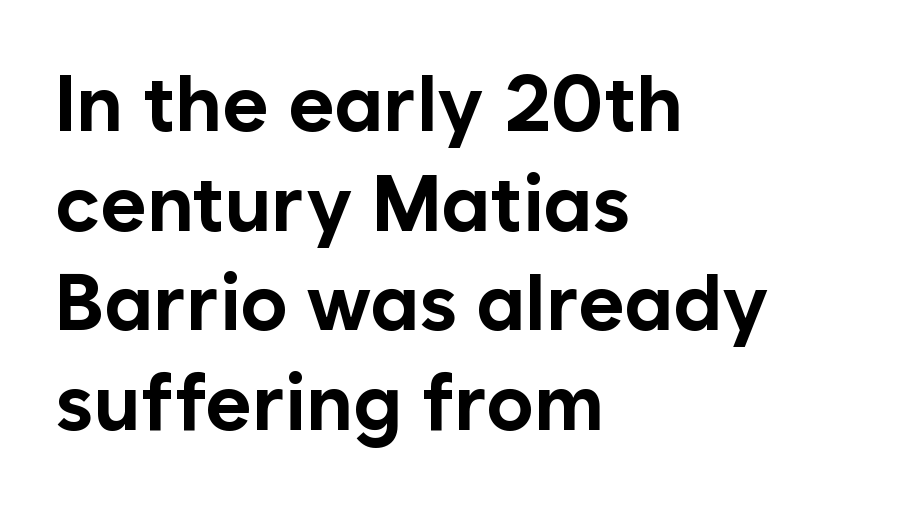
{"serif": "no", "italic": "no", "bold": "yes", "weight": "bold", "width": "normal", "stroke_contrast": "low", "x_height": "medium", "monospaced": "no", "underline": "no", "align": "left", "line_spacing": "normal", "line_spacing_ratio": 1.26, "letter_spacing": "normal", "letter_spacing_em": 0.0, "glyph_px": 79}
